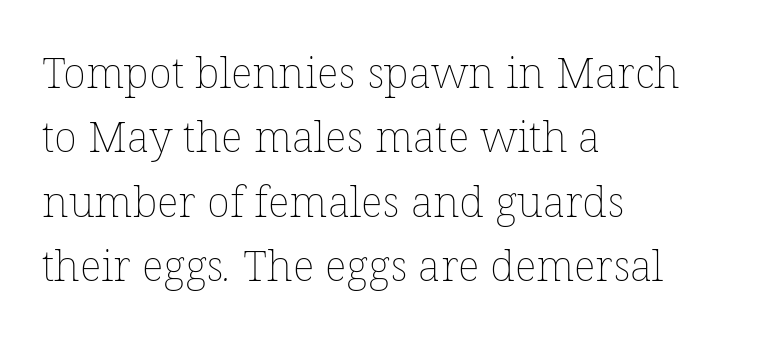
{"bold": "no", "weight": "thin", "width": "normal", "stroke_contrast": "low", "x_height": "medium", "monospaced": "no", "underline": "no", "align": "left", "line_spacing": "normal", "line_spacing_ratio": 1.5, "letter_spacing": "normal", "letter_spacing_em": 0.0, "glyph_px": 43}
